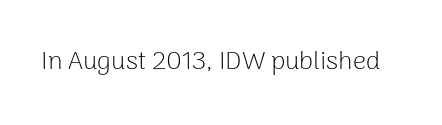
{"italic": "no", "bold": "no", "underline": "no", "letter_spacing": "normal", "letter_spacing_em": 0.0, "glyph_px": 26}
